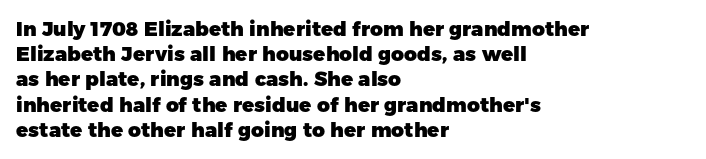
Q: Is the text bold? A: Yes.
Q: Is the text italic (slanted)? A: No, it is upright.
Q: Is the text underlined? A: No.
Q: How is the paragraph aligned? A: Left-aligned.
Q: Is the spacing between letters normal or unusually wide? A: Normal.
Q: Is the spacing between lines tight, normal or loose? A: Normal.
